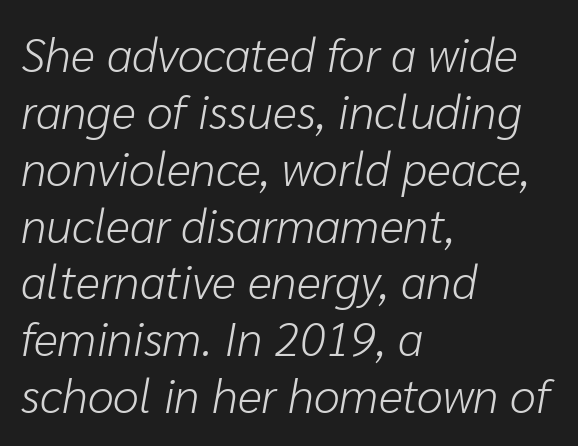
The image shows 47 px light type, italic (leaning right); set left-aligned, line spacing 1.21x, normal letter spacing, not underlined; low stroke contrast and a medium x-height.
